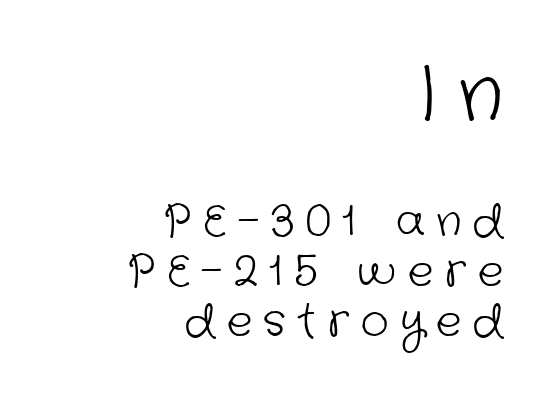
{"serif": "no", "bold": "no", "weight": "light", "width": "normal", "stroke_contrast": "low", "x_height": "medium", "monospaced": "no", "underline": "no", "align": "right", "line_spacing_ratio": 1.16, "letter_spacing": "wide", "letter_spacing_em": 0.27, "larger_block": "first", "size_ratio": 1.77, "glyph_px": 76}
